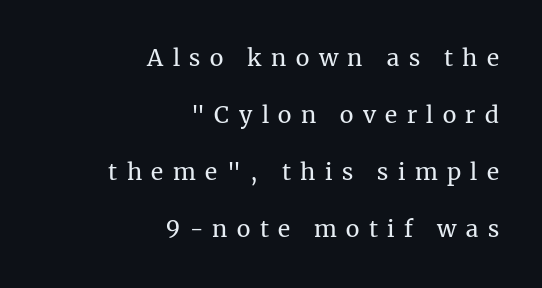
The image shows 23 px text type, upright; set right-aligned, loose line spacing (2.48x), unusually wide letter spacing (+0.41 em), not underlined.
